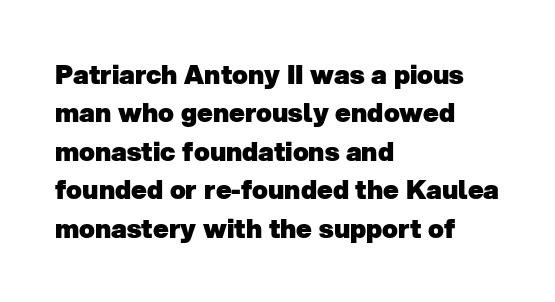
Check the space under the baseline: it is left empty. Spacing between characters is what you'd get straight out of the box. If you measured baseline to baseline, you'd find a middling distance. As a designer I'd log this as weight 700, bold. The paragraph shown leans on its left margin.
